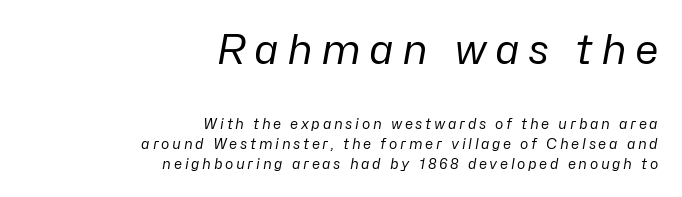
The image shows 41 px regular-weight type, italic (leaning right); set right-aligned, normal line spacing (1.42x), not underlined; the first (top) block is 2.93x larger; low stroke contrast and a medium x-height.
